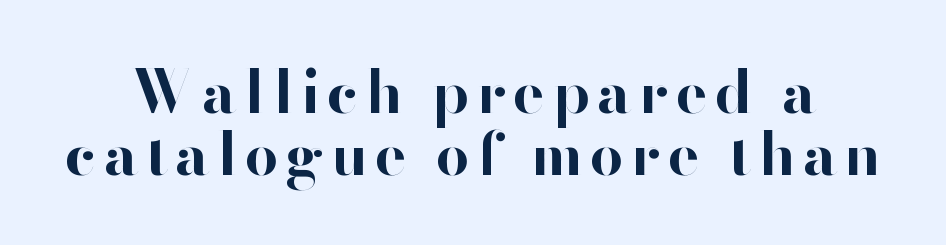
The image shows 59 px bold sans-serif type, upright; set tight line spacing (1.05x), not underlined; high stroke contrast and a small x-height.
